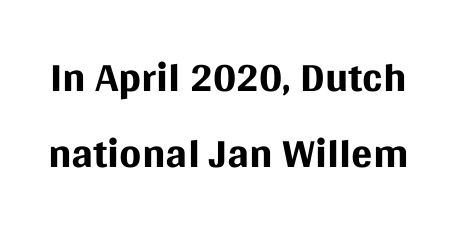
This is sans-serif lettering, the kind often seen on screens and signage. The space directly below the letters is spotless. Each stroke keeps to a modest, everyday thickness or less. Nothing unusual about the tracking: characters are spaced as the font intends. Italic? Not at all — the glyphs are vertical. Do the characters align in a grid? No, the font is proportional.
